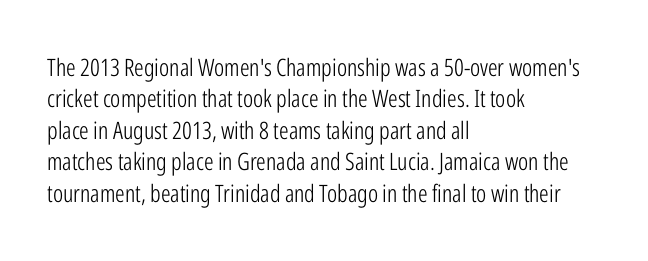
Q: Is the text bold? A: No.
Q: Is the text italic (slanted)? A: No, it is upright.
Q: Is the text underlined? A: No.
Q: How is the paragraph aligned? A: Left-aligned.
Q: Is the spacing between letters normal or unusually wide? A: Normal.
Q: Is the spacing between lines tight, normal or loose? A: Normal.
